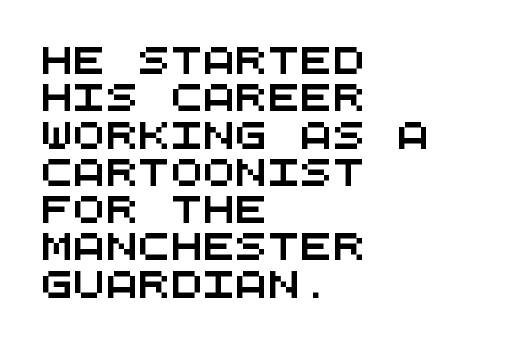
The setting favours the left margin, as ordinary paragraphs usually do. Lines of text with bare space underneath. Reading down the column, the eye jumps a familiar distance to each next line. The type is set solid horizontally, with unmodified tracking.
